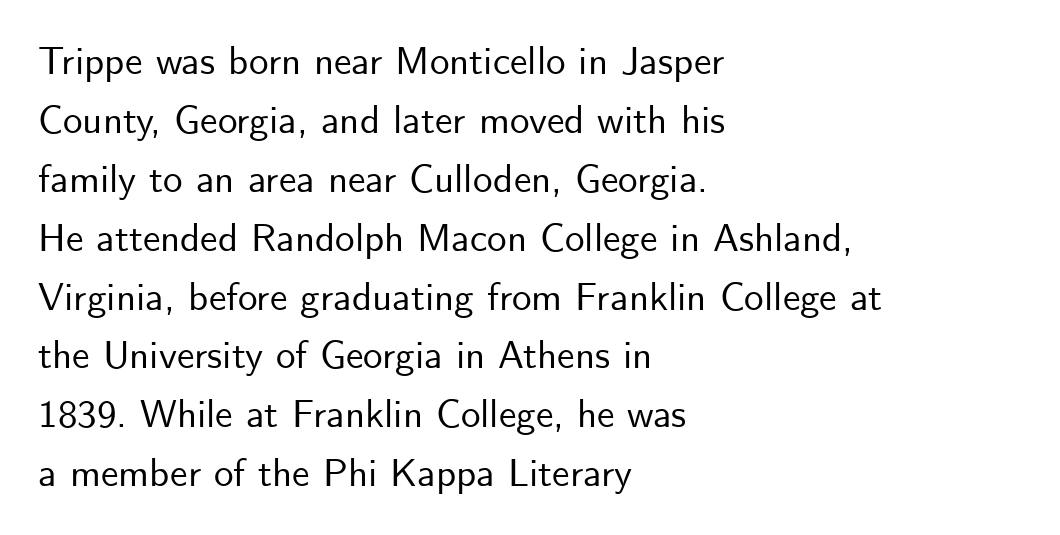
The image shows 39 px sans-serif type, upright; set left-aligned, normal line spacing (1.51x), normal letter spacing, not underlined; low stroke contrast and a small x-height.
